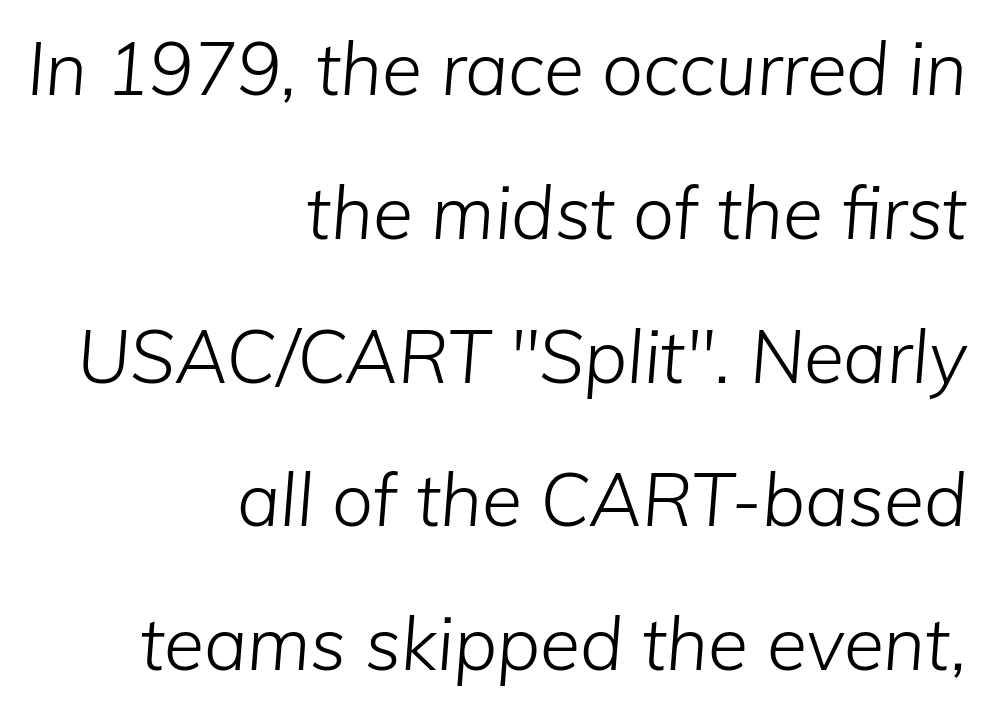
The image shows 73 px light type, italic (leaning right); set right-aligned, loose line spacing (1.97x), normal letter spacing, not underlined; low stroke contrast and a medium x-height.
